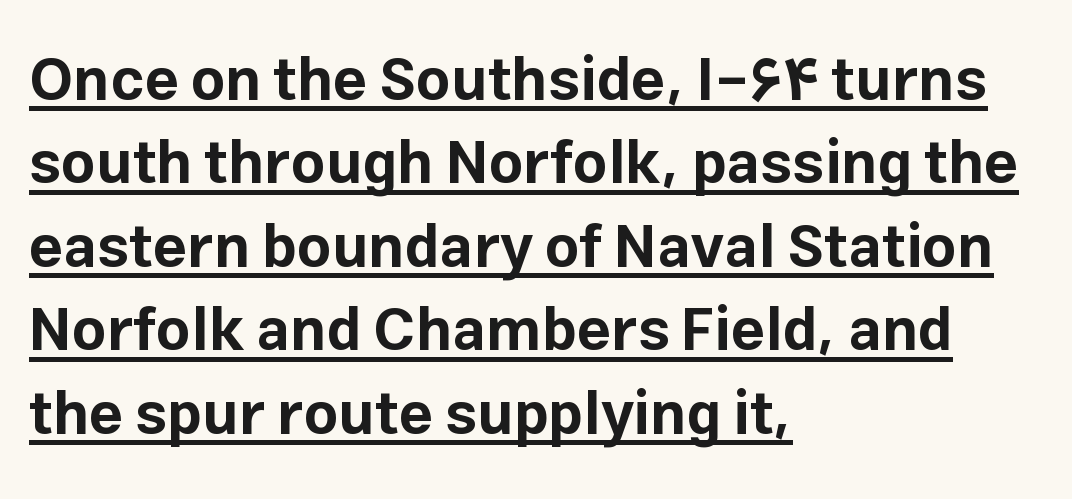
The image shows 60 px bold sans-serif type, upright; set left-aligned, normal line spacing (1.39x), normal letter spacing, underlined; low stroke contrast and a medium x-height.
